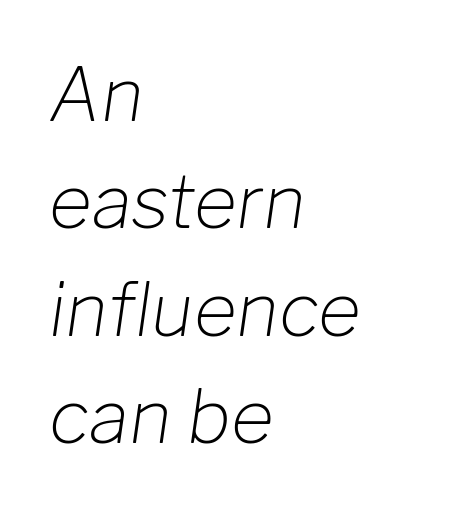
Every row of glyphs begins at an identical x-position on the left. The letters advance in unequal steps, a hallmark of proportional type. Yep, that's italic — everything's leaning. The words here are not underlined. Is the stroke heavy? The answer is a plain regular-or-lighter. Words appear dense and cohesive because spacing is normal.
